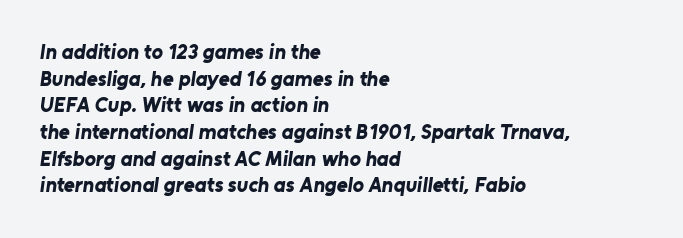
{"bold": "yes", "underline": "no", "align": "left", "line_spacing": "normal", "line_spacing_ratio": 1.27, "letter_spacing": "normal", "letter_spacing_em": 0.0, "glyph_px": 21}
